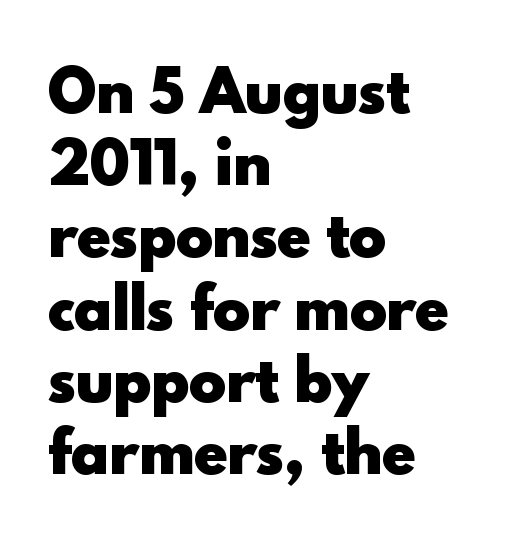
The image shows 56 px heavy sans-serif type, upright; set left-aligned, normal line spacing (1.29x), normal letter spacing, not underlined; a small x-height.
